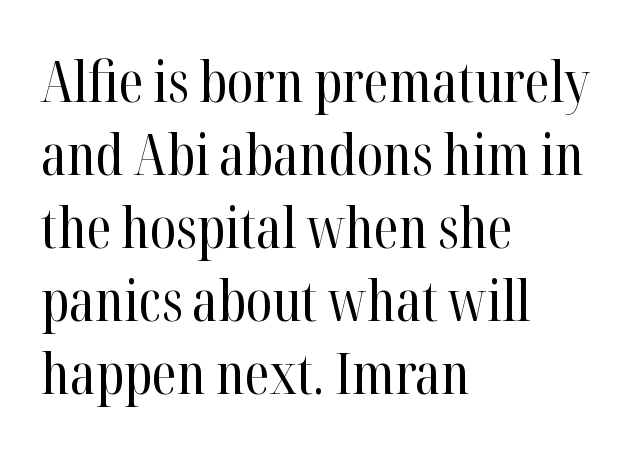
Q: Is the text bold? A: No.
Q: Is the text italic (slanted)? A: No, it is upright.
Q: Is the typeface a serif or a sans-serif typeface? A: Serif.
Q: Is the text underlined? A: No.
Q: How is the paragraph aligned? A: Left-aligned.
Q: Is the spacing between letters normal or unusually wide? A: Normal.
Q: Is the spacing between lines tight, normal or loose? A: Normal.
Q: Width (condensed, normal, or wide)? A: Condensed.
Q: Stroke contrast? A: High.
Q: x-height? A: Medium.
Q: Monospaced? A: No.
